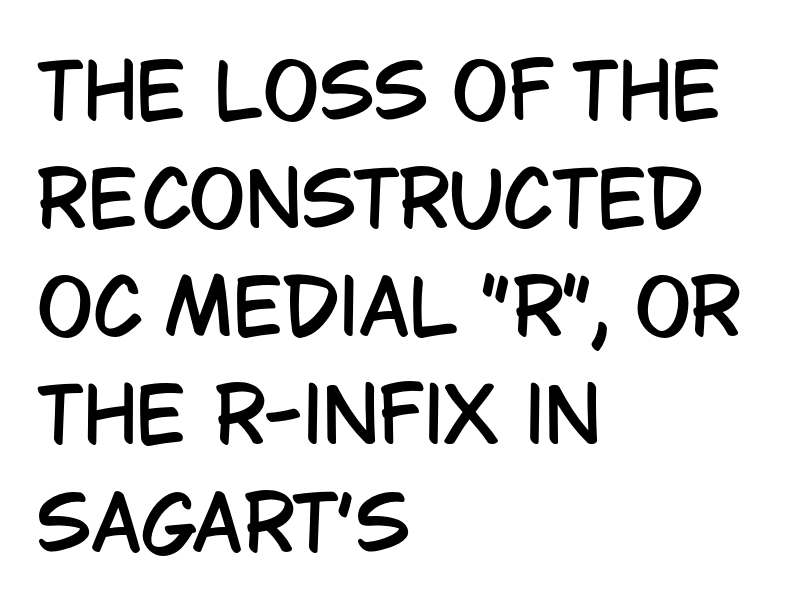
{"serif": "no", "italic": "no", "width": "condensed", "stroke_contrast": "low", "x_height": "large", "monospaced": "no", "underline": "no", "align": "left", "line_spacing": "normal", "line_spacing_ratio": 1.44, "letter_spacing": "normal", "letter_spacing_em": 0.0, "glyph_px": 75}
